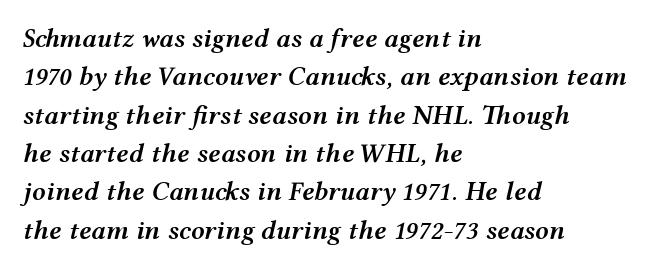
{"italic": "yes", "lean": "right", "slant_degrees": 12, "bold": "semi", "underline": "no", "align": "left", "line_spacing": "normal", "line_spacing_ratio": 1.42, "letter_spacing": "normal", "letter_spacing_em": 0.0, "glyph_px": 27}
